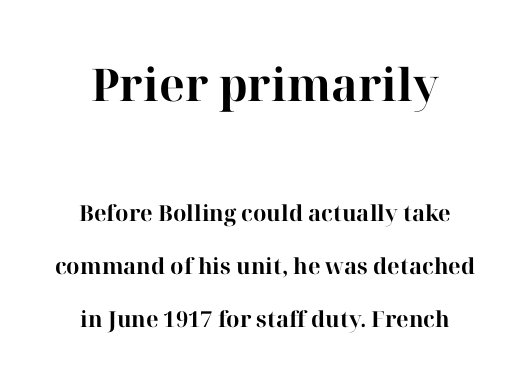
{"serif": "yes", "italic": "no", "bold": "yes", "weight": "bold", "width": "normal", "stroke_contrast": "high", "x_height": "medium", "monospaced": "no", "underline": "no", "line_spacing": "loose", "line_spacing_ratio": 2.42, "letter_spacing": "normal", "letter_spacing_em": 0.0, "larger_block": "first", "size_ratio": 2.05, "glyph_px": 45}
